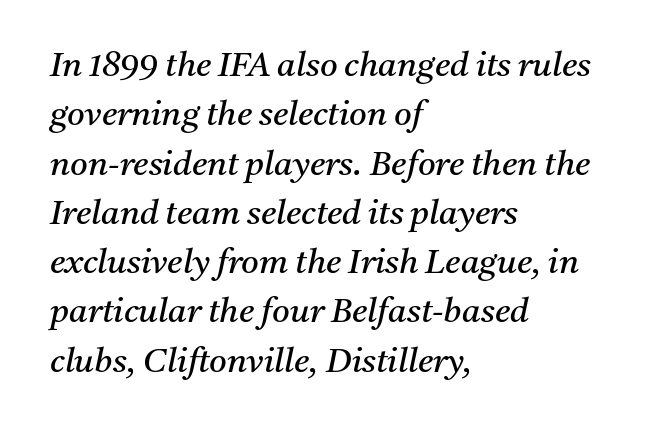
Q: Is the text bold? A: No.
Q: Is the text italic (slanted)? A: Yes, it leans right by about 11 degrees.
Q: Is the typeface a serif or a sans-serif typeface? A: Serif.
Q: Is the text underlined? A: No.
Q: How is the paragraph aligned? A: Left-aligned.
Q: Is the spacing between letters normal or unusually wide? A: Normal.
Q: Is the spacing between lines tight, normal or loose? A: Normal.
Q: Width (condensed, normal, or wide)? A: Normal.
Q: Stroke contrast? A: Medium.
Q: x-height? A: Medium.
Q: Monospaced? A: No.
